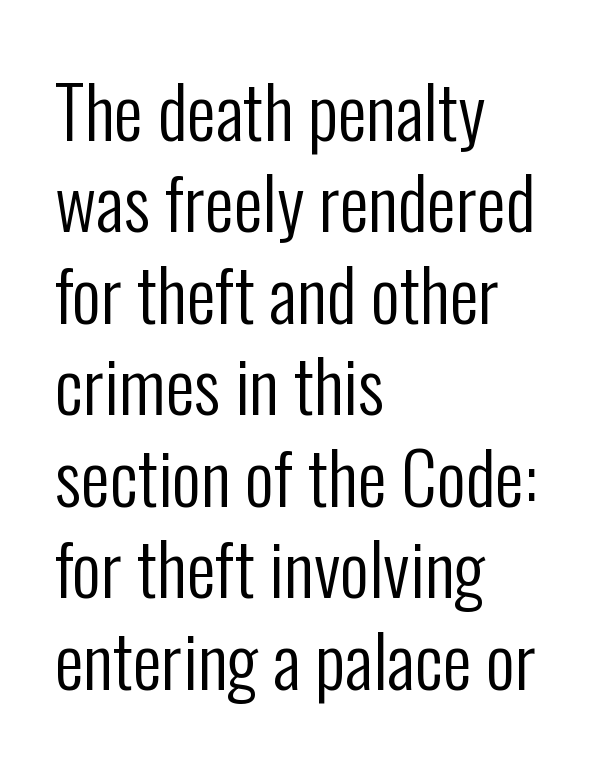
{"serif": "no", "italic": "no", "bold": "no", "weight": "regular", "width": "condensed", "stroke_contrast": "low", "x_height": "medium", "monospaced": "no", "underline": "no", "align": "left", "line_spacing": "normal", "line_spacing_ratio": 1.27, "letter_spacing": "normal", "letter_spacing_em": 0.0, "glyph_px": 72}
